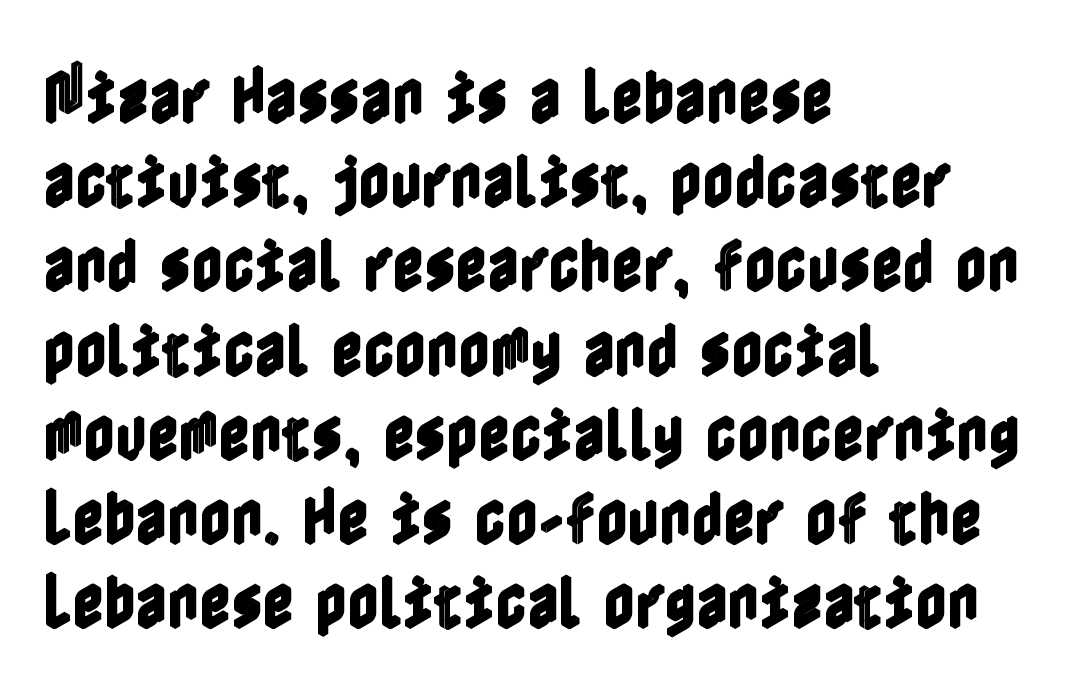
The image shows 61 px condensed type, upright; set left-aligned, normal line spacing (1.38x), normal letter spacing, not underlined; a medium x-height.
